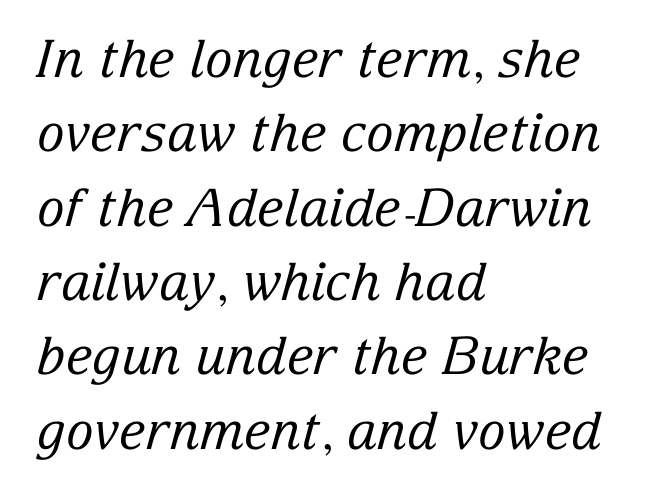
{"serif": "yes", "italic": "yes", "lean": "right", "slant_degrees": 15, "bold": "no", "weight": "regular", "width": "normal", "stroke_contrast": "low", "x_height": "medium", "monospaced": "no", "underline": "no", "align": "left", "line_spacing": "normal", "line_spacing_ratio": 1.43, "letter_spacing": "normal", "letter_spacing_em": 0.0, "glyph_px": 52}
